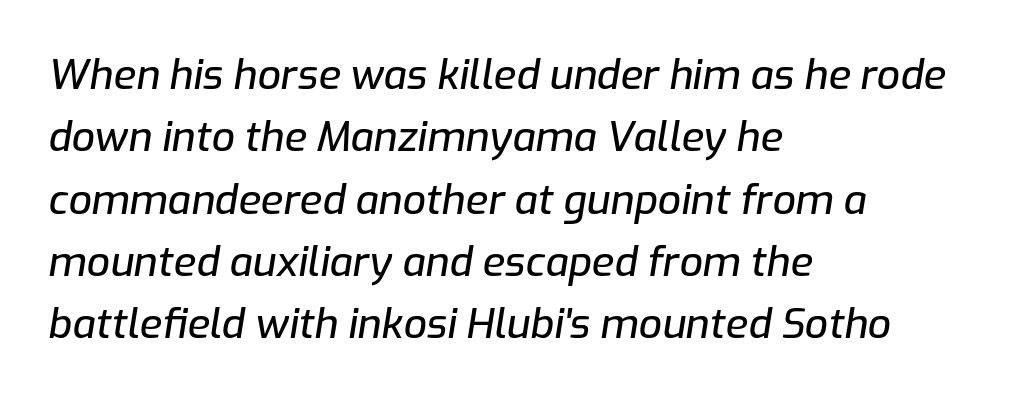
Descenders hang freely into open space. The letters advance in unequal steps, a hallmark of proportional type. Successive baselines arrive at the customary interval. Tracking value appears to be zero — textbook default spacing. The glyphs look as if they've been sheared to an angle. The setting favours the left margin, as ordinary paragraphs usually do.
